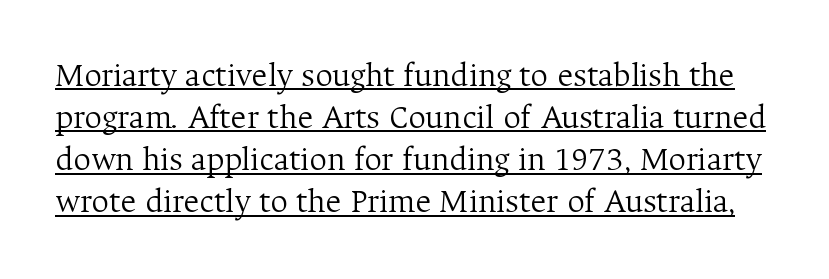
Q: Is the text bold? A: No.
Q: Is the text italic (slanted)? A: No, it is upright.
Q: Is the typeface a serif or a sans-serif typeface? A: Serif.
Q: Is the text underlined? A: Yes.
Q: Is the spacing between letters normal or unusually wide? A: Normal.
Q: Width (condensed, normal, or wide)? A: Normal.
Q: Stroke contrast? A: Medium.
Q: x-height? A: Medium.
Q: Monospaced? A: No.
